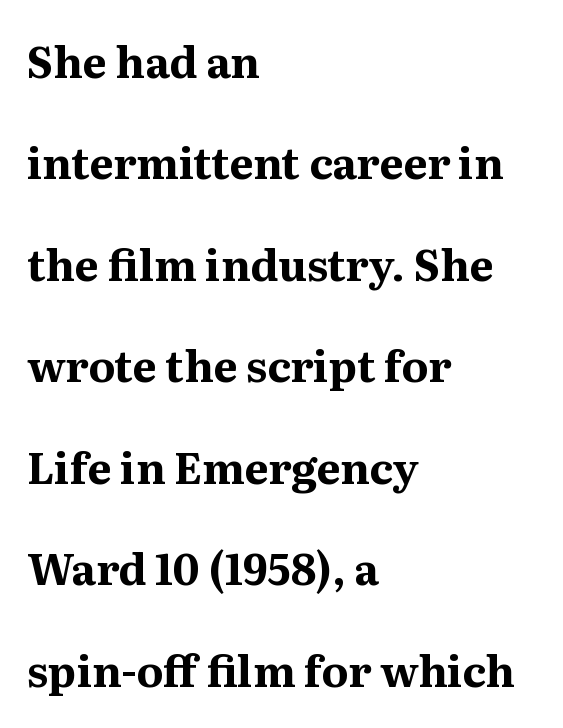
The image shows 43 px bold serif type, upright; set left-aligned, loose line spacing (2.36x), normal letter spacing, not underlined; medium stroke contrast and a medium x-height.
